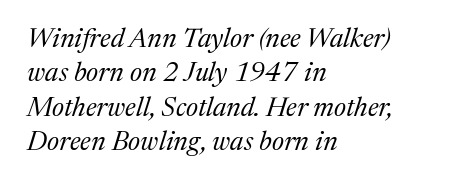
Q: Is the text bold? A: No.
Q: Is the text italic (slanted)? A: Yes, it leans right by about 17 degrees.
Q: Is the text underlined? A: No.
Q: How is the paragraph aligned? A: Left-aligned.
Q: Is the spacing between letters normal or unusually wide? A: Normal.
Q: Is the spacing between lines tight, normal or loose? A: Normal.
